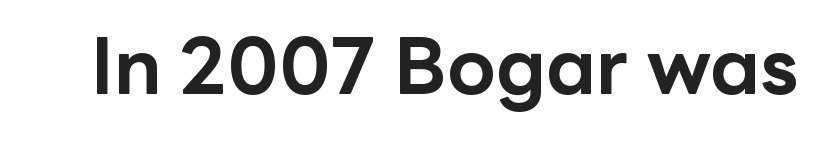
The image shows 78 px bold sans-serif type, upright; set normal letter spacing, not underlined; low stroke contrast and a medium x-height.
